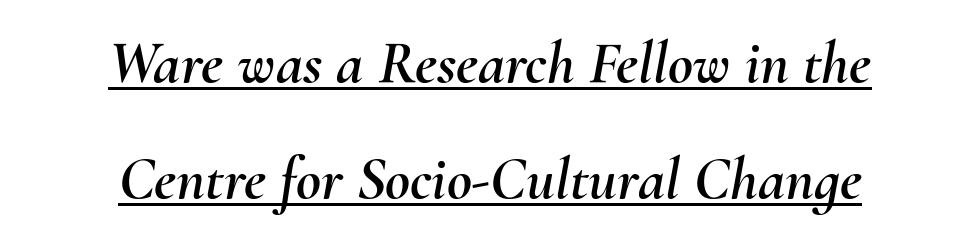
The image shows 61 px text type, italic (leaning right); set centered, loose line spacing (1.9x), normal letter spacing, underlined; medium stroke contrast and a small x-height.
